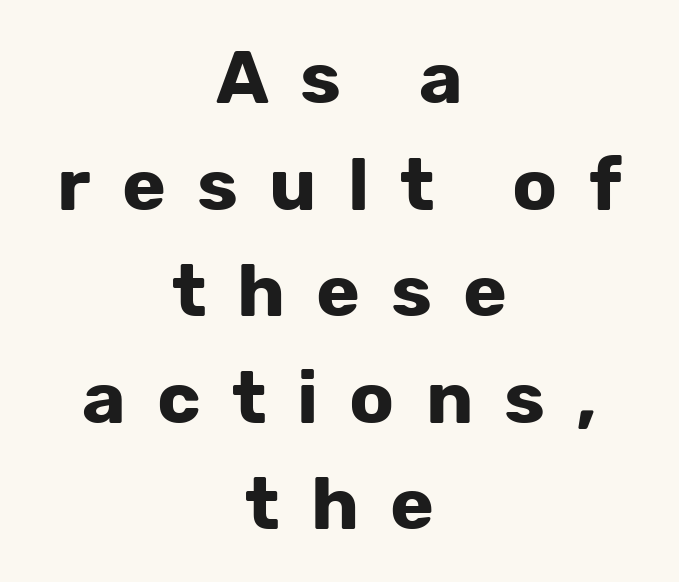
Rows of type keep a routine distance in the vertical direction. Character widths vary here, with narrow letters taking less room than wide ones. Every row of glyphs is offset so its center matches the block's center. Emphasis by weight is at full strength: bold. Between one letter and the next there's a generous, obvious gap. Bare-footed words on every line.
